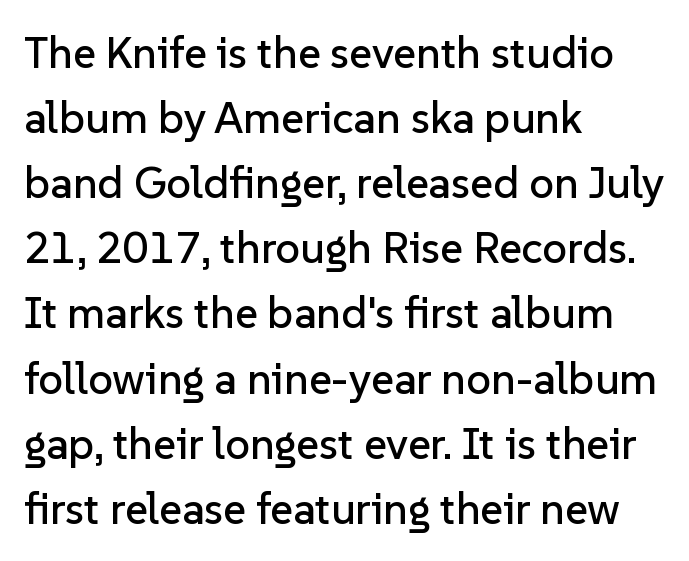
The image shows 44 px sans-serif type, upright; set left-aligned, normal line spacing (1.48x), normal letter spacing, not underlined; low stroke contrast and a medium x-height.
